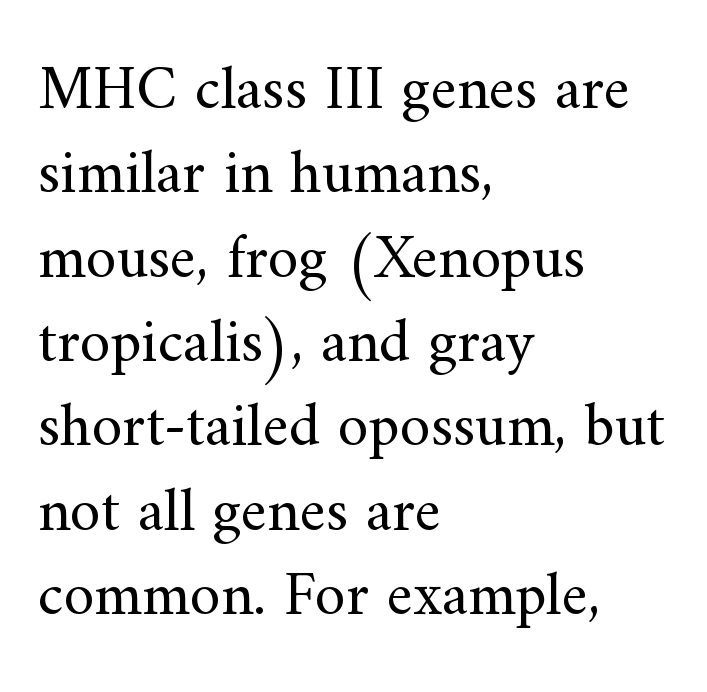
Character widths vary here, with narrow letters taking less room than wide ones. Interline gaps are of average width in this sample. Look at the bottom of the vertical strokes: they flare into serifs here. Just letters on the line, the space beneath them empty. The lettering holds an erect, upright posture throughout.
